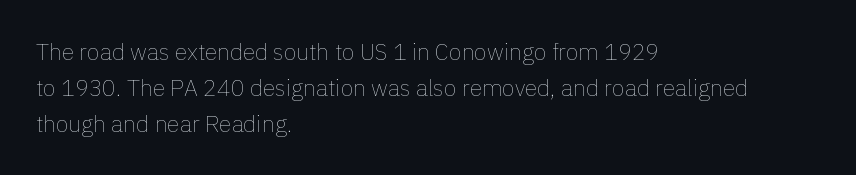
The image shows 23 px text type, upright; set left-aligned, normal line spacing (1.56x), normal letter spacing, not underlined.
